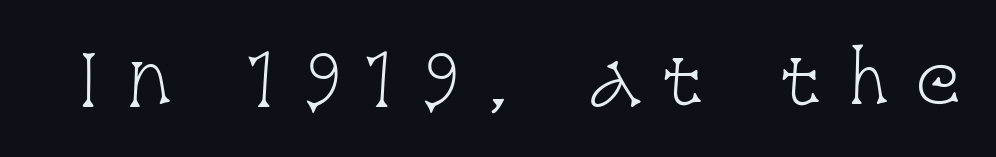
Serif or sans? Serif — the stroke terminals have little feet. Letter spacing: wide. Check under the words: just untouched page. This is roman type, the default non-slanted kind. Varying glyph widths throughout — classic text-font behaviour.
